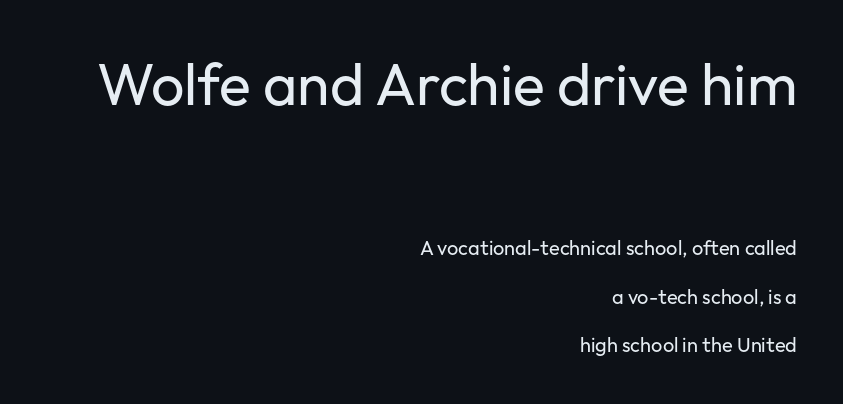
The image shows 59 px regular-weight sans-serif type, upright; set right-aligned, loose line spacing (2.41x), normal letter spacing, not underlined; the first (top) block is 2.95x larger; low stroke contrast and a medium x-height.
